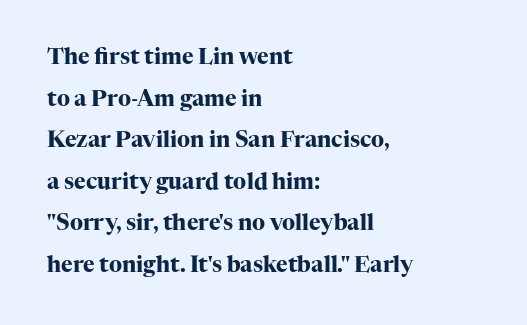
Q: Is the text bold? A: Yes.
Q: Is the text italic (slanted)? A: No, it is upright.
Q: Is the text underlined? A: No.
Q: How is the paragraph aligned? A: Left-aligned.
Q: Is the spacing between letters normal or unusually wide? A: Normal.
